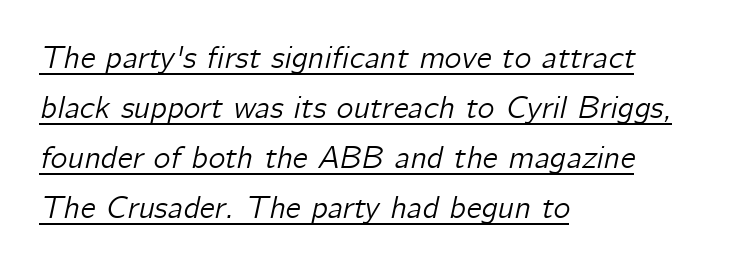
{"italic": "yes", "lean": "right", "slant_degrees": 12, "width": "normal", "stroke_contrast": "low", "x_height": "medium", "monospaced": "no", "underline": "yes", "align": "left", "line_spacing": "normal", "line_spacing_ratio": 1.56, "letter_spacing": "normal", "letter_spacing_em": 0.0, "glyph_px": 32}
